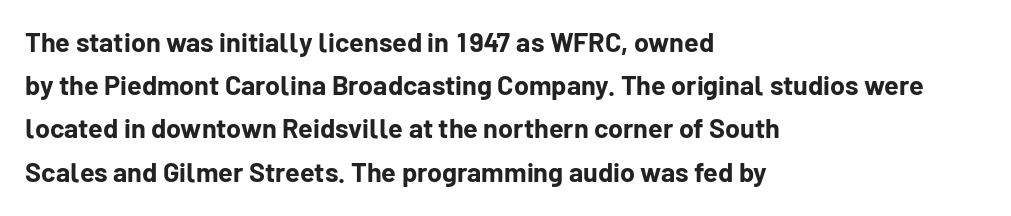
Q: Is the text bold? A: Yes.
Q: Is the text italic (slanted)? A: No, it is upright.
Q: Is the text underlined? A: No.
Q: How is the paragraph aligned? A: Left-aligned.
Q: Is the spacing between letters normal or unusually wide? A: Normal.
Q: Is the spacing between lines tight, normal or loose? A: Normal.
